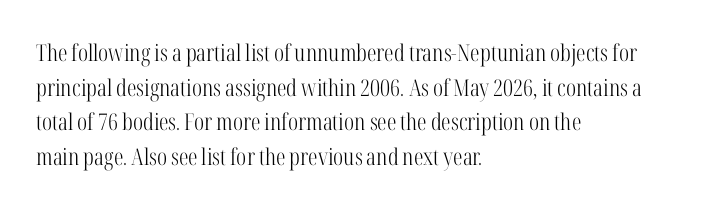
Q: Is the text bold? A: No.
Q: Is the text italic (slanted)? A: No, it is upright.
Q: Is the text underlined? A: No.
Q: How is the paragraph aligned? A: Left-aligned.
Q: Is the spacing between letters normal or unusually wide? A: Normal.
Q: Is the spacing between lines tight, normal or loose? A: Normal.
